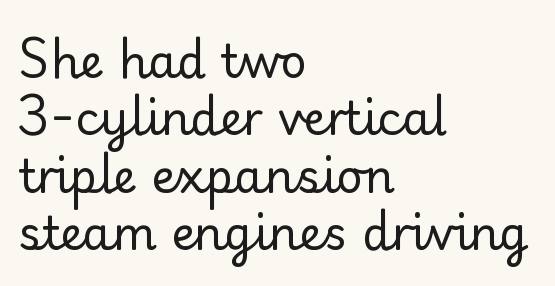
The passage is arranged the way most books set body copy — flush left. Is there any slant? The stems are plumb. Rows of type keep a routine distance in the vertical direction. Anything drawn beneath the words? Only blank space. Each word holds together tightly as a unit, with standard inter-letter gaps.
